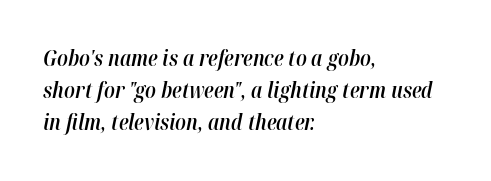
Q: Is the text bold? A: Semi-bold.
Q: Is the text italic (slanted)? A: Yes, it leans right by about 12 degrees.
Q: Is the text underlined? A: No.
Q: How is the paragraph aligned? A: Left-aligned.
Q: Is the spacing between letters normal or unusually wide? A: Normal.
Q: Is the spacing between lines tight, normal or loose? A: Normal.
